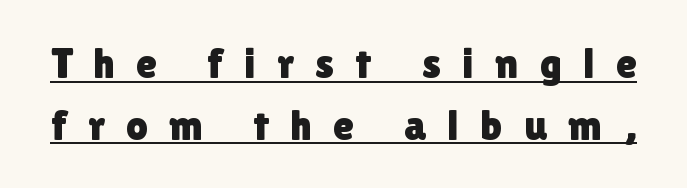
Italic: no, the glyphs are upright roman. Normally led — the rows are evenly, conventionally spaced. Each line of the rendering has a horizontal stroke beneath the glyphs. Here the designer chose a conventional face with non-uniform glyph widths. Tracking here is generous; glyphs stand well apart from one another.
